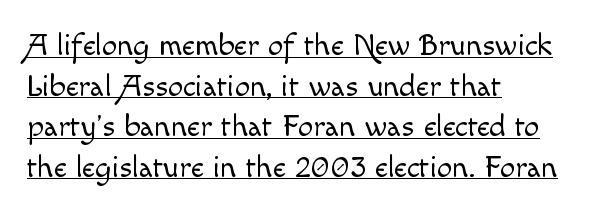
Q: Is the text bold? A: No.
Q: Is the text italic (slanted)? A: No, it is upright.
Q: Is the text underlined? A: Yes.
Q: How is the paragraph aligned? A: Left-aligned.
Q: Is the spacing between letters normal or unusually wide? A: Normal.
Q: Is the spacing between lines tight, normal or loose? A: Normal.
Q: Width (condensed, normal, or wide)? A: Normal.
Q: x-height? A: Small.
Q: Monospaced? A: No.
